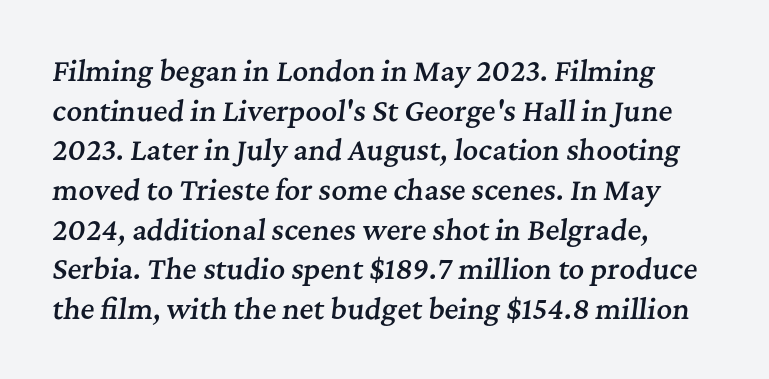
The image shows 27 px text type, italic (leaning right); set left-aligned, normal line spacing (1.47x), normal letter spacing, not underlined.
